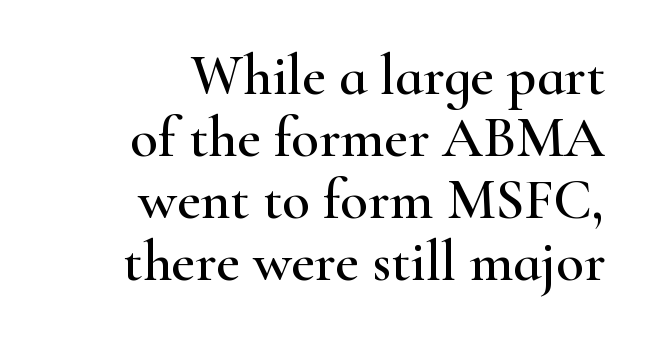
The image shows 57 px wide serif type, upright; set right-aligned, tight line spacing (1.09x), normal letter spacing, not underlined; high stroke contrast and a small x-height.
